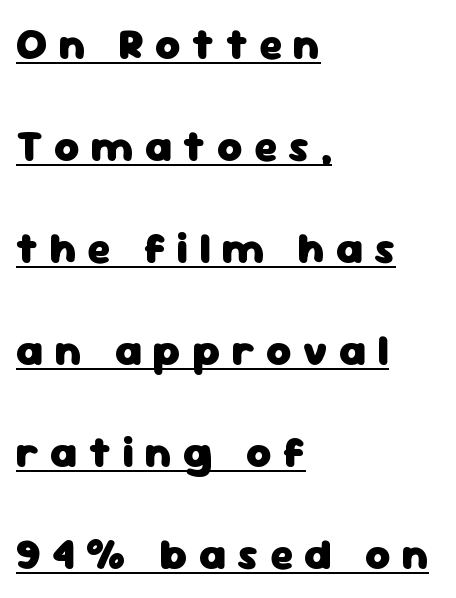
Q: Is the text bold? A: Yes.
Q: Is the text italic (slanted)? A: No, it is upright.
Q: Is the typeface a serif or a sans-serif typeface? A: Sans-serif.
Q: Is the text underlined? A: Yes.
Q: How is the paragraph aligned? A: Left-aligned.
Q: Is the spacing between letters normal or unusually wide? A: Unusually wide.
Q: Is the spacing between lines tight, normal or loose? A: Loose.
Q: Width (condensed, normal, or wide)? A: Normal.
Q: Stroke contrast? A: Low.
Q: x-height? A: Medium.
Q: Monospaced? A: No.
